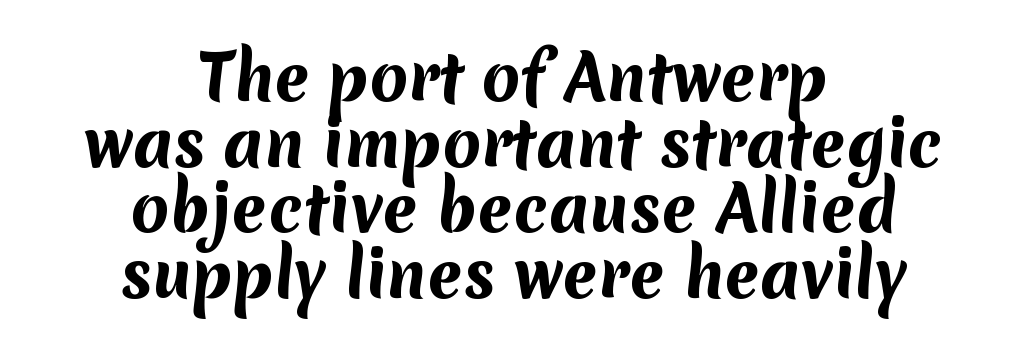
Beneath every word, the page is bare. Characters follow at the spacing the type designer built in. Leftover space on each line is divided equally before and after the words. What kind of face is this? One without serifs — a sans. This sample has the flowing, uneven cadence of proportional lettering.
